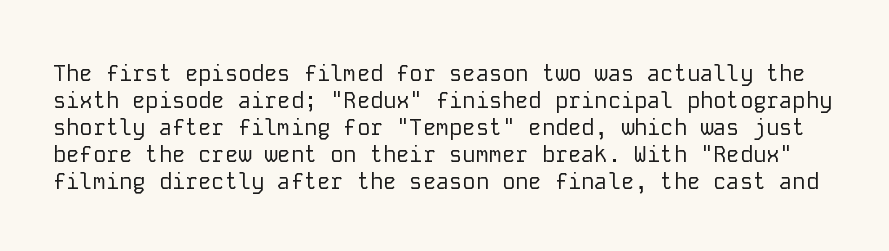
Q: Is the text bold? A: No.
Q: Is the text italic (slanted)? A: No, it is upright.
Q: Is the text underlined? A: No.
Q: Is the spacing between letters normal or unusually wide? A: Normal.
